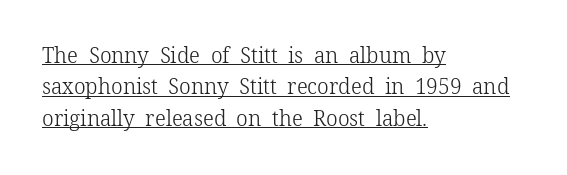
Posture: straight, roman, zero tilt. The specimen includes a rule beneath the text block's lines. A typesetter would call this leading conventional body-copy spacing. The letters sit at their default tracking, neither squeezed nor spread.
